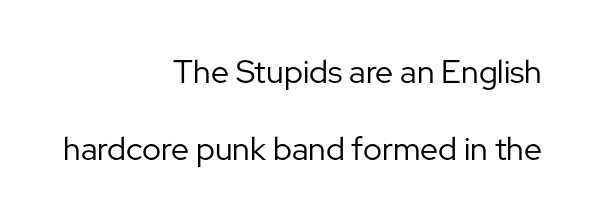
{"serif": "no", "italic": "no", "bold": "no", "weight": "regular", "width": "normal", "stroke_contrast": "low", "x_height": "medium", "monospaced": "no", "underline": "no", "align": "right", "line_spacing": "loose", "line_spacing_ratio": 2.42, "letter_spacing": "normal", "letter_spacing_em": 0.0, "glyph_px": 32}
